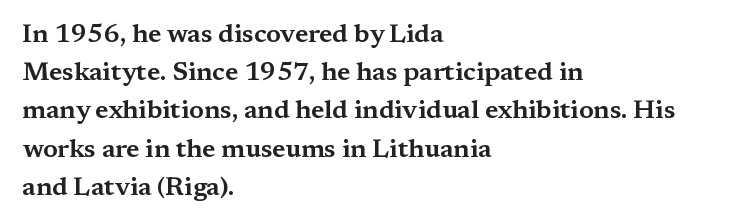
Glance below the letters and you will spot only blank space. Interline gaps are of average width in this sample. The type sits square on the baseline with zero lean. The text block is weighted toward the left margin, trailing off unevenly rightward. These lines keep a tight, regular rhythm from letter to letter.
